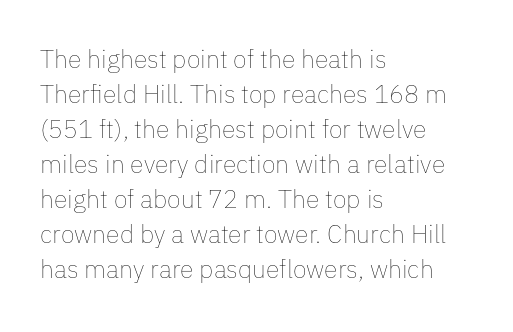
The image shows 25 px text type, upright; set left-aligned, normal line spacing (1.4x), normal letter spacing, not underlined.
